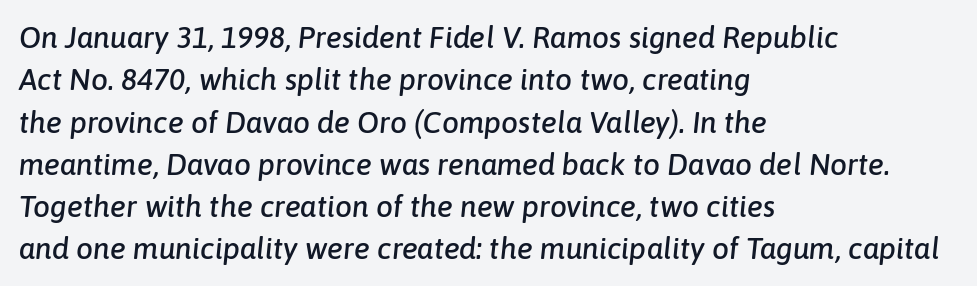
The image shows 30 px text type, italic (leaning right); set left-aligned, normal line spacing (1.41x), normal letter spacing, not underlined; low stroke contrast and a medium x-height.
